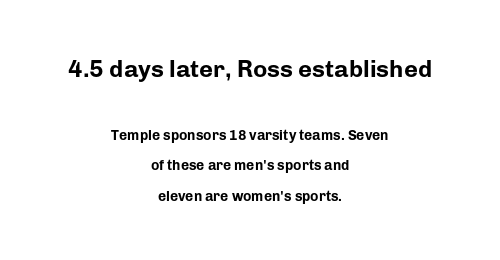
The image shows 24 px bold type, upright; set centered, loose line spacing (2.19x), normal letter spacing, not underlined; the first (top) block is 1.71x larger.
